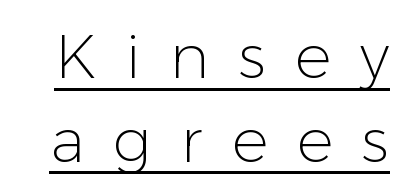
Q: Is the text bold? A: No.
Q: Is the text italic (slanted)? A: No, it is upright.
Q: Is the typeface a serif or a sans-serif typeface? A: Sans-serif.
Q: Is the text underlined? A: Yes.
Q: Is the spacing between letters normal or unusually wide? A: Unusually wide.
Q: Is the spacing between lines tight, normal or loose? A: Normal.
Q: Width (condensed, normal, or wide)? A: Normal.
Q: Stroke contrast? A: Low.
Q: x-height? A: Medium.
Q: Monospaced? A: No.
